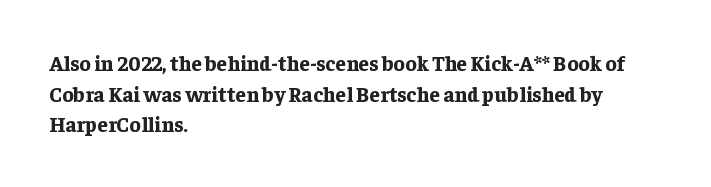
Glyph-to-glyph distance matches everyday printed text. If you drew a line through each stem, it would be perfectly vertical. Horizontal bands of white between lines are of average thickness. Type without underlining. The glyphs have the mass of a bold cut.
